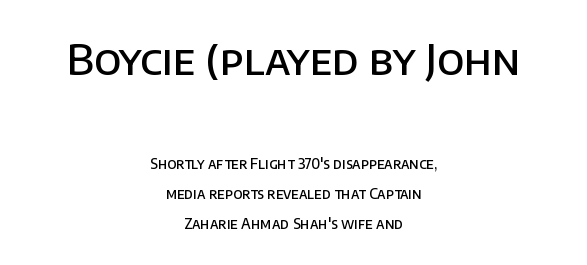
{"serif": "no", "italic": "no", "bold": "semi", "weight": "semibold", "width": "normal", "stroke_contrast": "low", "x_height": "large", "monospaced": "no", "underline": "no", "align": "center", "line_spacing": "loose", "line_spacing_ratio": 2.14, "letter_spacing": "normal", "letter_spacing_em": 0.0, "larger_block": "first", "size_ratio": 3.0, "glyph_px": 42}
